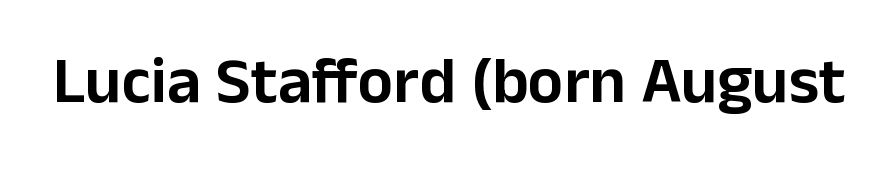
{"serif": "no", "italic": "no", "width": "normal", "stroke_contrast": "low", "x_height": "medium", "monospaced": "no", "underline": "no", "letter_spacing": "normal", "letter_spacing_em": 0.0, "glyph_px": 66}
